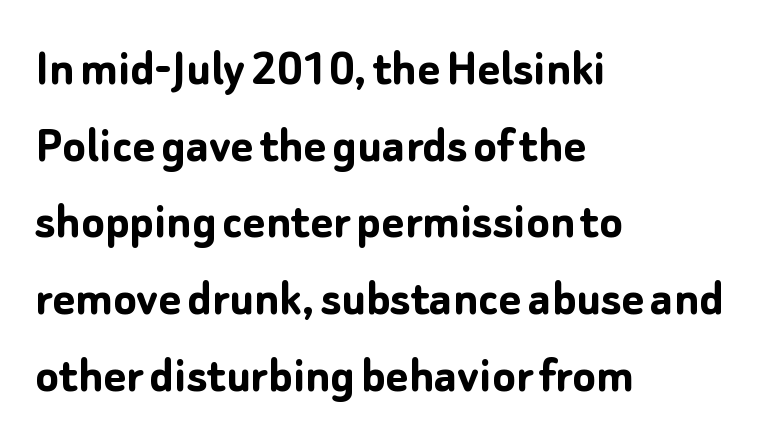
{"serif": "no", "italic": "no", "bold": "yes", "weight": "semibold", "width": "normal", "stroke_contrast": "low", "x_height": "medium", "monospaced": "no", "underline": "no", "align": "left", "line_spacing": "normal", "line_spacing_ratio": 1.42, "letter_spacing": "normal", "letter_spacing_em": 0.0, "glyph_px": 54}
